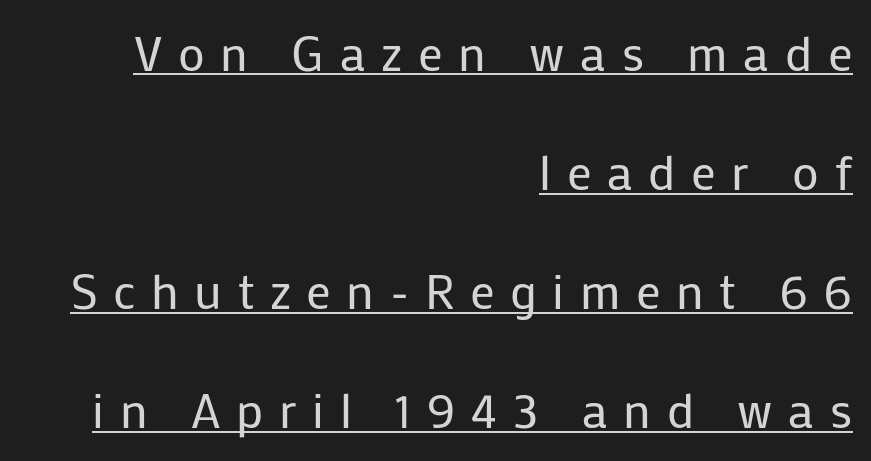
Letters have the restrained weight of plain body copy at most. In terms of letterform style, serifs are entirely absent. The gaps between neighbouring characters are conspicuously large. Notice how the passage keeps a crisp vertical edge on the right only.
